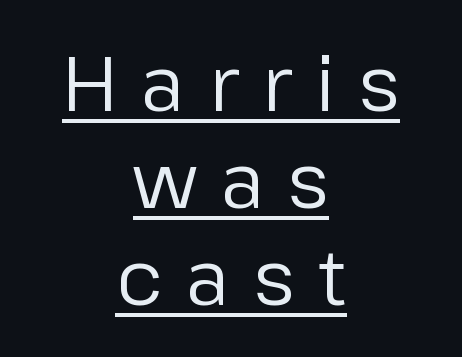
The whitespace from short lines is split evenly between both sides. This sample uses expanded letter spacing, leaving extra air between glyphs. Is this a heavy cut? Hardly; it is regular or lighter. This block has exactly the height ordinary leading produces. The sample's only ornament is a line tracing under the words.
